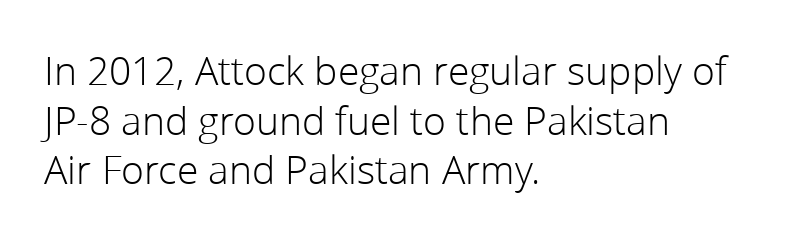
The image shows 39 px light sans-serif type, upright; set left-aligned, normal line spacing (1.27x), normal letter spacing, not underlined; low stroke contrast and a medium x-height.
